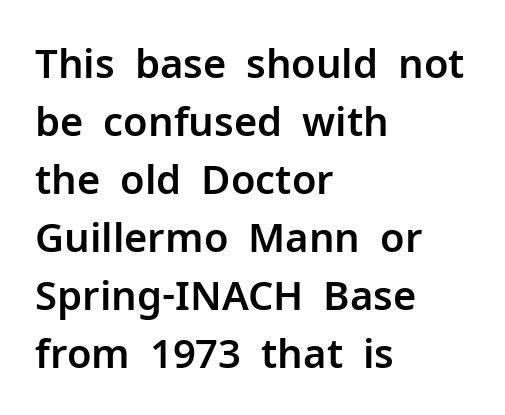
Q: Is the text italic (slanted)? A: No, it is upright.
Q: Is the typeface a serif or a sans-serif typeface? A: Sans-serif.
Q: Is the text underlined? A: No.
Q: How is the paragraph aligned? A: Left-aligned.
Q: Is the spacing between letters normal or unusually wide? A: Normal.
Q: Is the spacing between lines tight, normal or loose? A: Normal.
Q: Width (condensed, normal, or wide)? A: Normal.
Q: Stroke contrast? A: Low.
Q: x-height? A: Medium.
Q: Monospaced? A: No.
